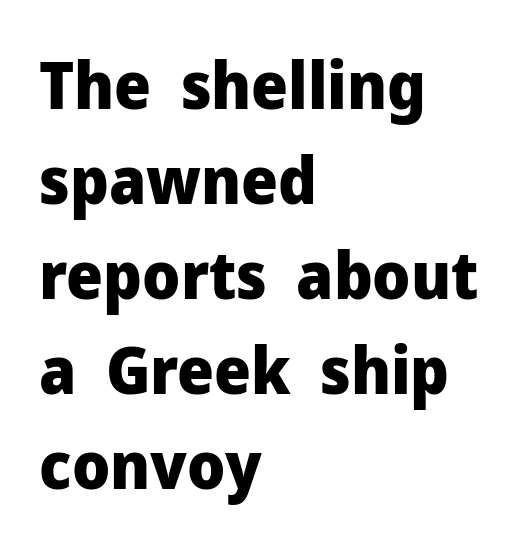
{"serif": "no", "italic": "no", "bold": "yes", "weight": "heavy", "width": "normal", "stroke_contrast": "low", "x_height": "medium", "monospaced": "no", "underline": "no", "align": "left", "line_spacing": "normal", "line_spacing_ratio": 1.46, "letter_spacing": "normal", "letter_spacing_em": 0.0, "glyph_px": 65}
